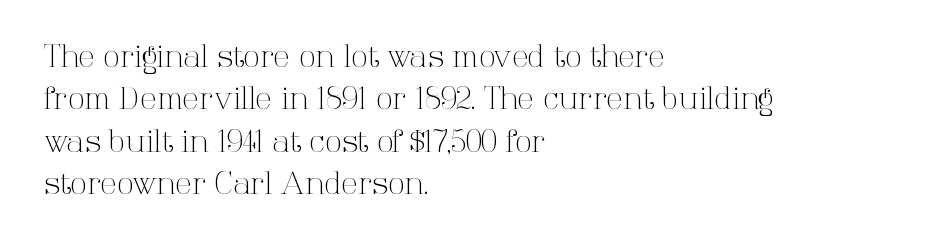
{"serif": "yes", "italic": "no", "bold": "no", "weight": "light", "width": "normal", "stroke_contrast": "high", "x_height": "medium", "monospaced": "no", "underline": "no", "align": "left", "line_spacing": "normal", "line_spacing_ratio": 1.41, "letter_spacing": "normal", "letter_spacing_em": 0.0, "glyph_px": 30}
